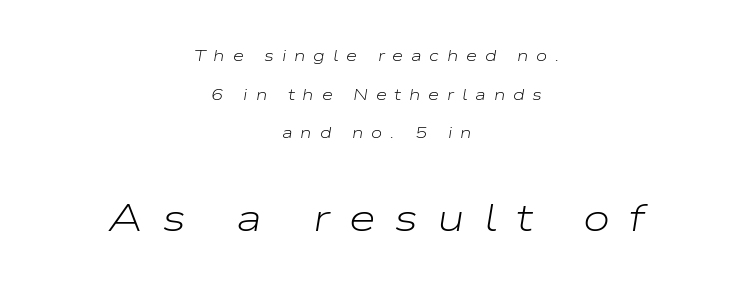
{"italic": "yes", "lean": "right", "slant_degrees": 9, "bold": "no", "weight": "light", "width": "wide", "stroke_contrast": "low", "x_height": "medium", "monospaced": "no", "underline": "no", "align": "center", "line_spacing": "loose", "line_spacing_ratio": 2.42, "letter_spacing": "wide", "letter_spacing_em": 0.49, "larger_block": "second", "size_ratio": 2.44, "glyph_px": 39}
